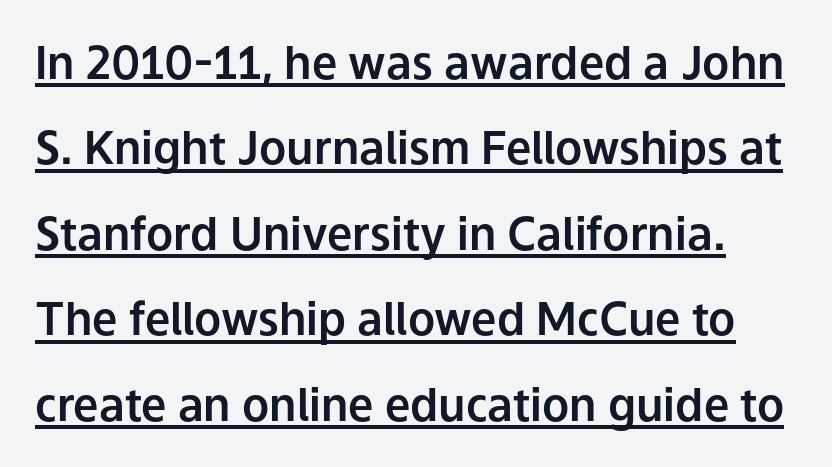
This is underlined copy, the kind a proofreader might mark for attention. Italic: no, the glyphs are upright roman. Students, observe: this is what heavily led, spacious text looks like. The passage shown is typed in a proportional face where columns would drift. This sample uses plain, unmodified letter spacing. Unlike a traditional serif, this face leaves its strokes unadorned.
